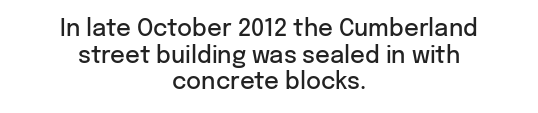
Q: Is the text bold? A: Semi-bold.
Q: Is the text italic (slanted)? A: No, it is upright.
Q: Is the text underlined? A: No.
Q: How is the paragraph aligned? A: Centered.
Q: Is the spacing between letters normal or unusually wide? A: Normal.
